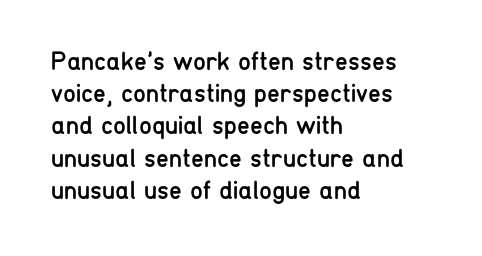
No letter is thick-stroked: the sample isn't bold. The lettering stays uniformly vertical, giving the passage a roman look. This sample uses plain, unmodified letter spacing. These lines stack with their left ends in a neat column. The gap between lines stays unmarked.
